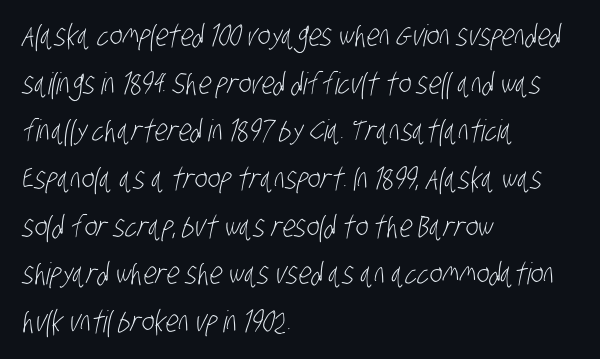
Q: Is the text bold? A: No.
Q: Is the typeface a serif or a sans-serif typeface? A: Sans-serif.
Q: Is the text underlined? A: No.
Q: How is the paragraph aligned? A: Left-aligned.
Q: Is the spacing between letters normal or unusually wide? A: Normal.
Q: Is the spacing between lines tight, normal or loose? A: Normal.
Q: Width (condensed, normal, or wide)? A: Condensed.
Q: Stroke contrast? A: Low.
Q: x-height? A: Large.
Q: Monospaced? A: No.
